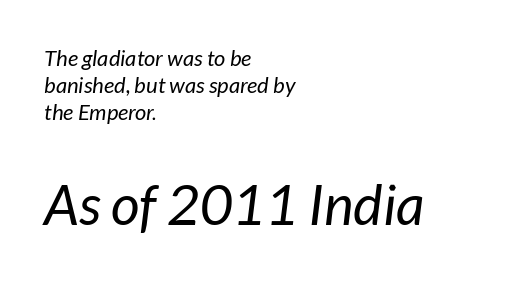
The image shows 56 px regular-weight type, italic (leaning right); set left-aligned, line spacing 1.22x, normal letter spacing, not underlined; the second (bottom) block is 2.55x larger; low stroke contrast and a medium x-height.
